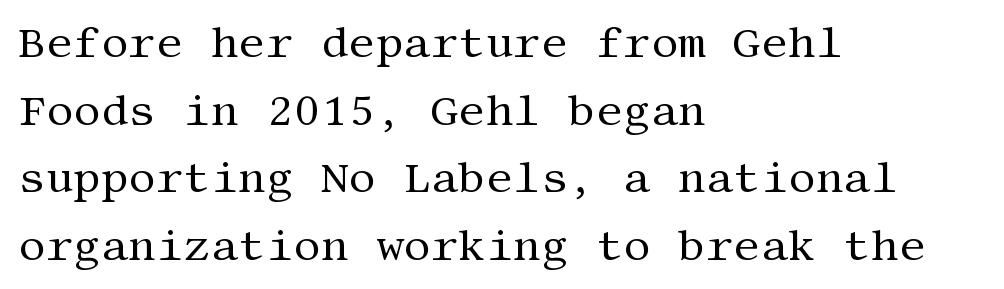
Q: Is the text bold? A: No.
Q: Is the text italic (slanted)? A: No, it is upright.
Q: Is the typeface a serif or a sans-serif typeface? A: Serif.
Q: Is the text underlined? A: No.
Q: How is the paragraph aligned? A: Left-aligned.
Q: Is the spacing between letters normal or unusually wide? A: Normal.
Q: Is the spacing between lines tight, normal or loose? A: Normal.
Q: Width (condensed, normal, or wide)? A: Normal.
Q: Stroke contrast? A: Medium.
Q: x-height? A: Large.
